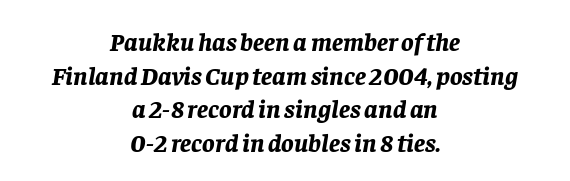
{"italic": "yes", "lean": "right", "slant_degrees": 8, "bold": "yes", "underline": "no", "align": "center", "line_spacing": "normal", "line_spacing_ratio": 1.29, "letter_spacing": "normal", "letter_spacing_em": 0.0, "glyph_px": 26}
